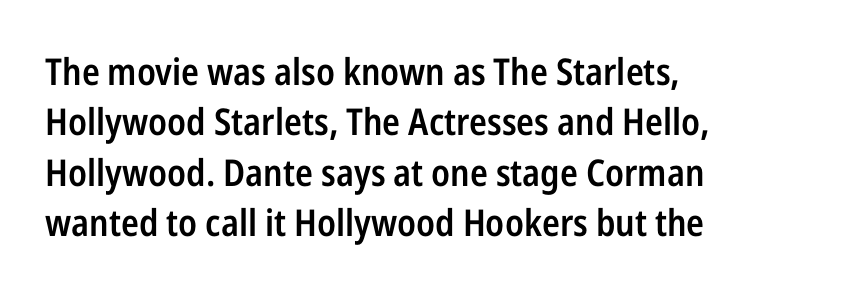
{"serif": "no", "italic": "no", "bold": "semi", "weight": "semibold", "width": "condensed", "stroke_contrast": "low", "x_height": "medium", "monospaced": "no", "underline": "no", "align": "left", "line_spacing": "normal", "line_spacing_ratio": 1.36, "letter_spacing": "normal", "letter_spacing_em": 0.0, "glyph_px": 37}
